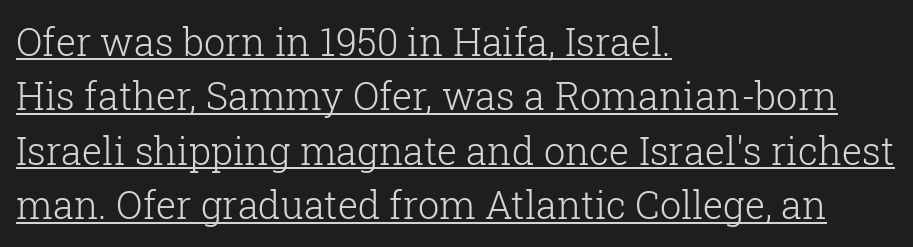
{"serif": "yes", "italic": "no", "bold": "no", "weight": "light", "width": "normal", "stroke_contrast": "low", "x_height": "medium", "monospaced": "no", "underline": "yes", "align": "left", "line_spacing": "normal", "line_spacing_ratio": 1.43, "letter_spacing": "normal", "letter_spacing_em": 0.0, "glyph_px": 38}
